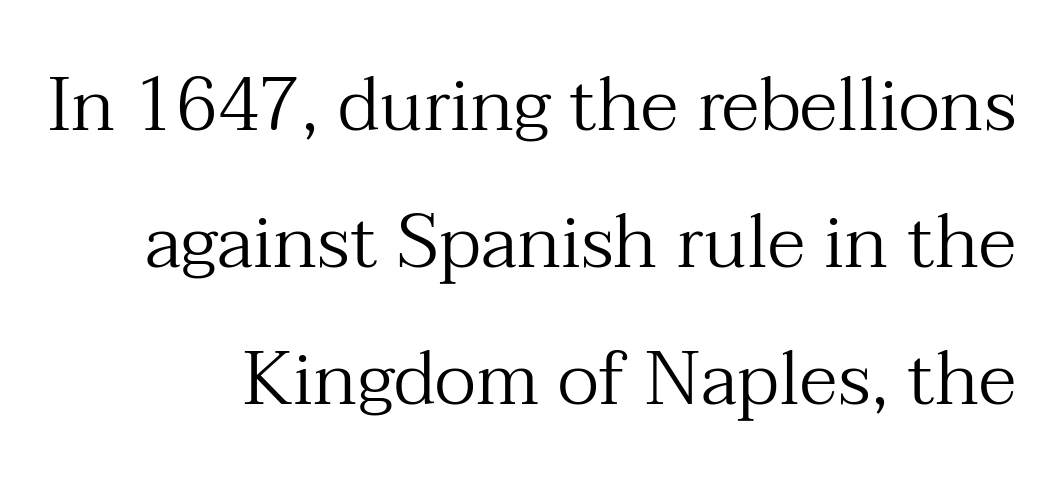
The face used here is rendered with its standard letterfit. Upright lettering throughout. Character widths vary here, with narrow letters taking less room than wide ones. Regarding serifs, this sample has them.
